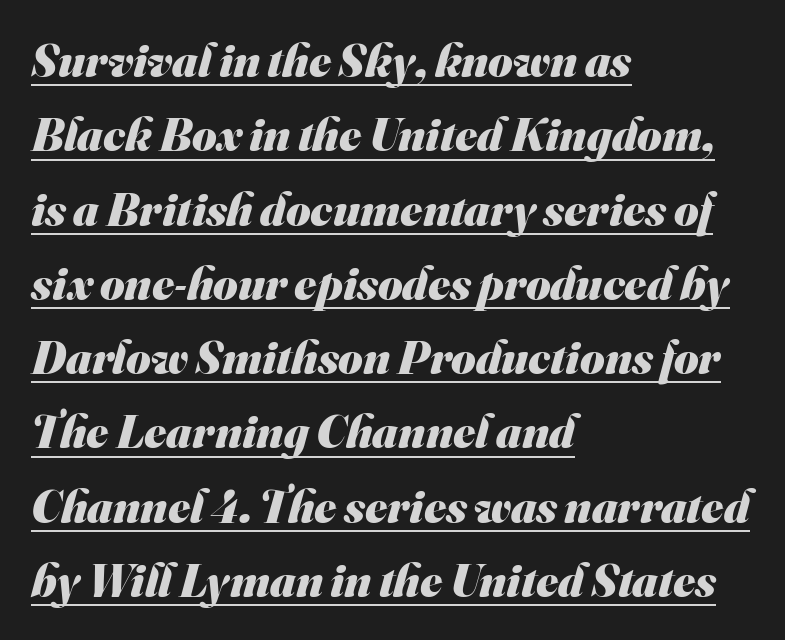
The lines in this sample share a left origin and differ only in where they stop. A dark, heavy texture on the line: the type is bold. Regarding serifs, this sample does without them. These lines keep a tight, regular rhythm from letter to letter.
